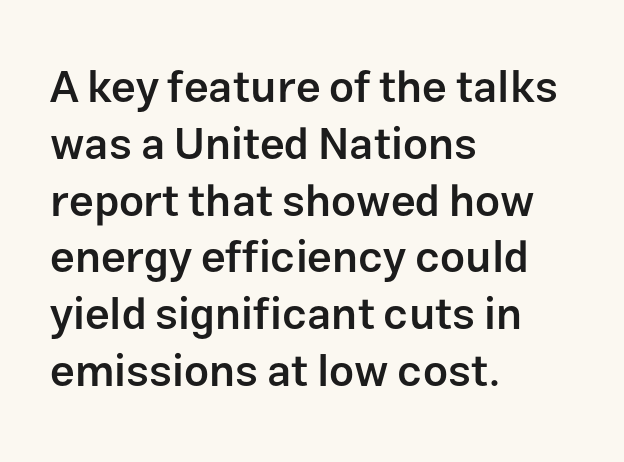
The image shows 44 px semibold sans-serif type, upright; set left-aligned, normal line spacing (1.29x), normal letter spacing, not underlined; low stroke contrast and a medium x-height.
